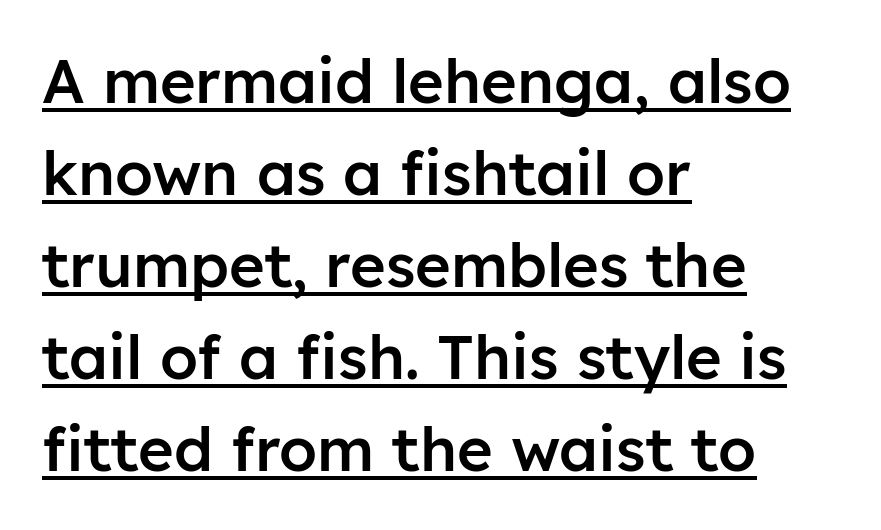
Q: Is the text bold? A: Semi-bold.
Q: Is the text italic (slanted)? A: No, it is upright.
Q: Is the typeface a serif or a sans-serif typeface? A: Sans-serif.
Q: Is the text underlined? A: Yes.
Q: How is the paragraph aligned? A: Left-aligned.
Q: Is the spacing between letters normal or unusually wide? A: Normal.
Q: Is the spacing between lines tight, normal or loose? A: Normal.
Q: Width (condensed, normal, or wide)? A: Normal.
Q: Stroke contrast? A: Low.
Q: x-height? A: Medium.
Q: Monospaced? A: No.
